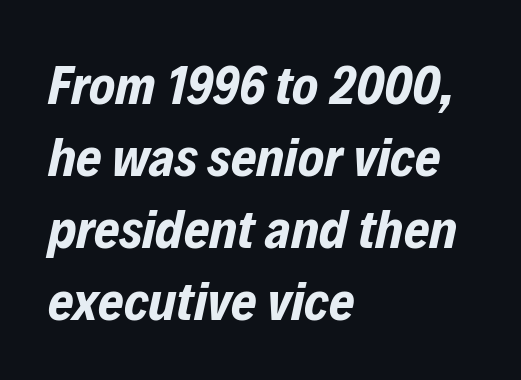
The image shows 55 px bold, condensed type, italic (leaning right); set left-aligned, normal line spacing (1.31x), normal letter spacing, not underlined; low stroke contrast and a medium x-height.
